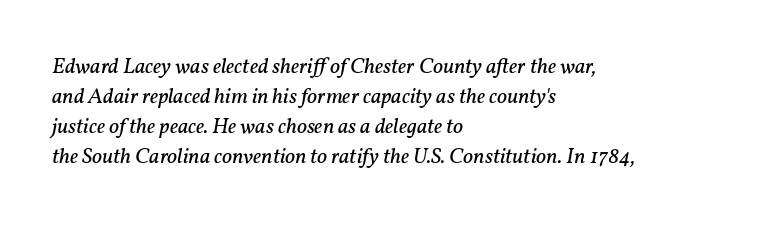
The passage shown has conventional tracking throughout. The rendering uses a moderate line-height, typical for paragraphs. Every character sits at an angle, as italics do. This reads as an unemphasized weight, regular at the heaviest. The text block is weighted toward the left margin, trailing off unevenly rightward.
